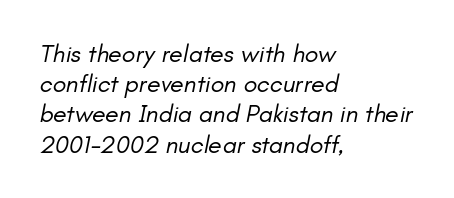
{"italic": "yes", "lean": "right", "slant_degrees": 11, "bold": "no", "underline": "no", "align": "left", "line_spacing_ratio": 1.21, "letter_spacing": "normal", "letter_spacing_em": 0.0, "glyph_px": 25}
